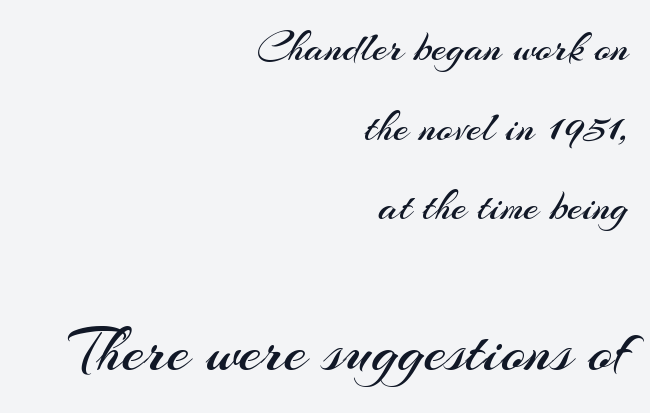
The image shows 64 px regular-weight sans-serif type; set right-aligned, line spacing 1.85x, normal letter spacing, not underlined; the second (bottom) block is 1.49x larger; medium stroke contrast and a small x-height.
